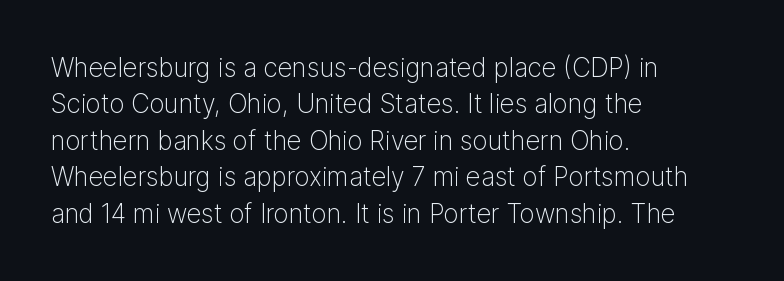
Q: Is the text bold? A: No.
Q: Is the text italic (slanted)? A: No, it is upright.
Q: Is the text underlined? A: No.
Q: How is the paragraph aligned? A: Left-aligned.
Q: Is the spacing between letters normal or unusually wide? A: Normal.
Q: Is the spacing between lines tight, normal or loose? A: Normal.
